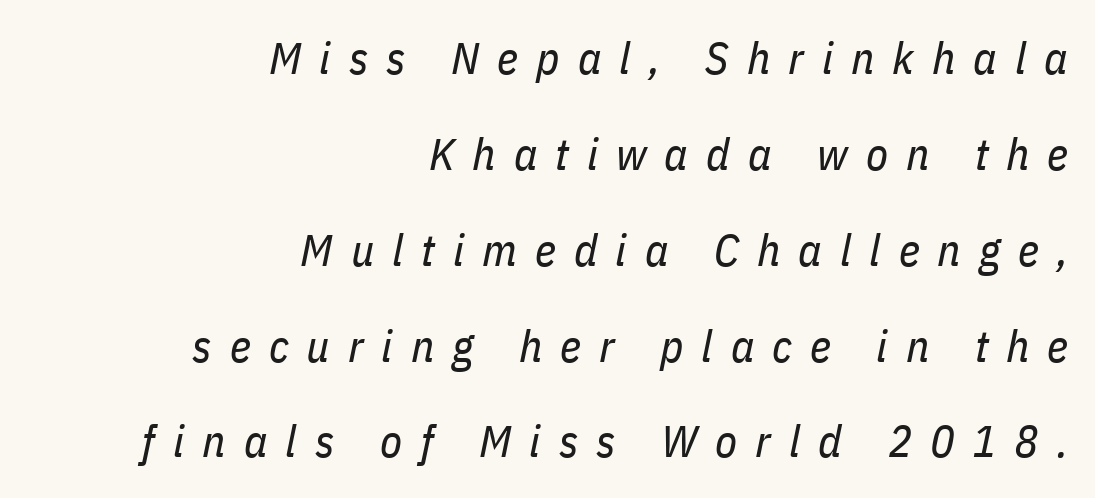
{"italic": "yes", "lean": "right", "slant_degrees": 11, "bold": "no", "weight": "regular", "width": "condensed", "stroke_contrast": "low", "x_height": "medium", "monospaced": "no", "underline": "no", "align": "right", "line_spacing": "loose", "line_spacing_ratio": 2.13, "letter_spacing": "wide", "letter_spacing_em": 0.4, "glyph_px": 45}
